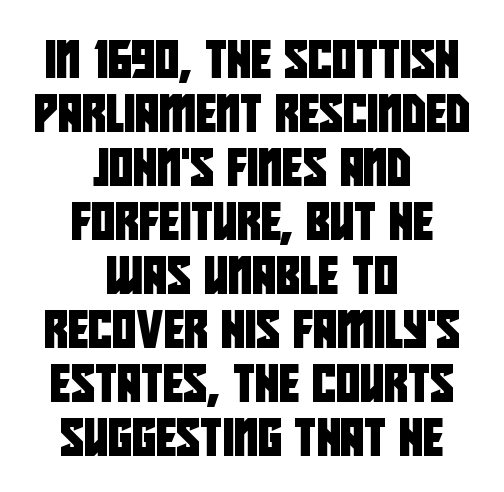
Q: Is the typeface a serif or a sans-serif typeface? A: Sans-serif.
Q: Is the text underlined? A: No.
Q: How is the paragraph aligned? A: Centered.
Q: Is the spacing between letters normal or unusually wide? A: Normal.
Q: Is the spacing between lines tight, normal or loose? A: Normal.
Q: Width (condensed, normal, or wide)? A: Condensed.
Q: Stroke contrast? A: Low.
Q: x-height? A: Large.
Q: Monospaced? A: No.
